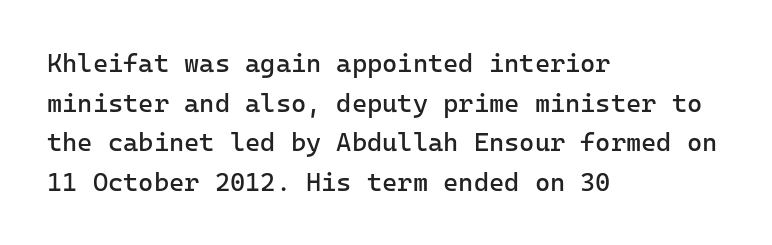
Q: Is the text bold? A: No.
Q: Is the text italic (slanted)? A: No, it is upright.
Q: Is the text underlined? A: No.
Q: How is the paragraph aligned? A: Left-aligned.
Q: Is the spacing between letters normal or unusually wide? A: Normal.
Q: Is the spacing between lines tight, normal or loose? A: Normal.
